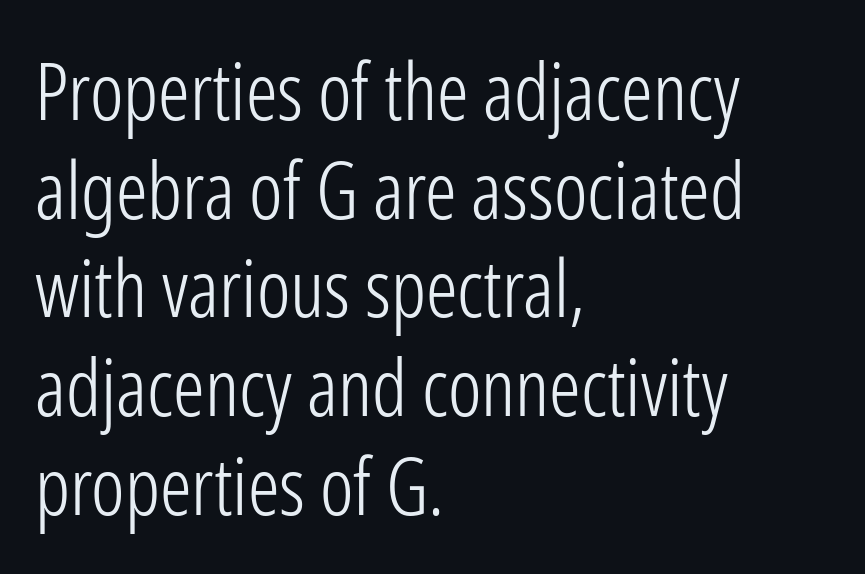
The image shows 79 px light, condensed sans-serif type, upright; set left-aligned, normal line spacing (1.25x), normal letter spacing, not underlined; low stroke contrast and a medium x-height.
